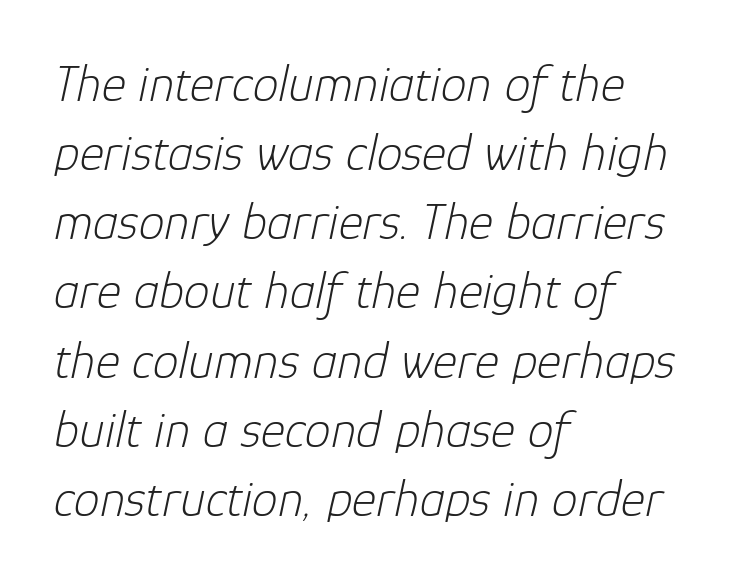
Q: Is the text bold? A: No.
Q: Is the text italic (slanted)? A: Yes, it leans right by about 12 degrees.
Q: Is the text underlined? A: No.
Q: How is the paragraph aligned? A: Left-aligned.
Q: Is the spacing between letters normal or unusually wide? A: Normal.
Q: Is the spacing between lines tight, normal or loose? A: Normal.
Q: Width (condensed, normal, or wide)? A: Normal.
Q: Stroke contrast? A: Low.
Q: x-height? A: Medium.
Q: Monospaced? A: No.
